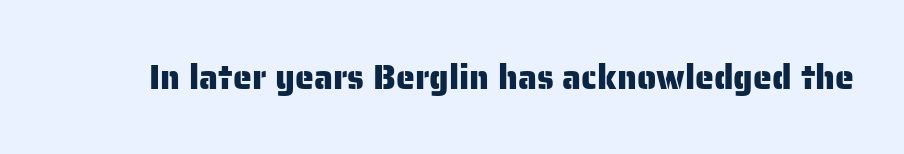
{"serif": "no", "italic": "no", "width": "normal", "stroke_contrast": "low", "x_height": "medium", "monospaced": "no", "underline": "no", "letter_spacing": "normal", "letter_spacing_em": 0.0, "glyph_px": 34}
